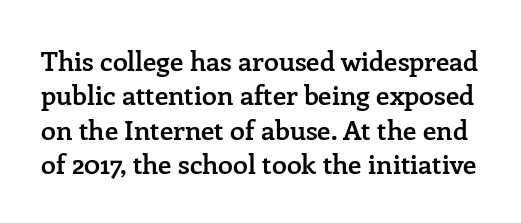
Baseline-to-baseline distance is the conventional proportion of letter height. Characters remain perfectly vertical along every line. Words appear dense and cohesive because spacing is normal. Descender tails drop into unmarked territory.
